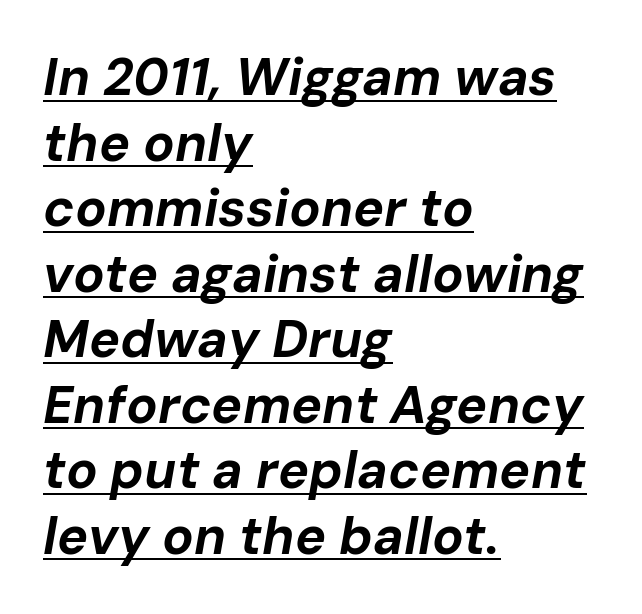
Q: Is the text bold? A: Yes.
Q: Is the text italic (slanted)? A: Yes, it leans right by about 10 degrees.
Q: Is the text underlined? A: Yes.
Q: How is the paragraph aligned? A: Left-aligned.
Q: Is the spacing between letters normal or unusually wide? A: Normal.
Q: Is the spacing between lines tight, normal or loose? A: Normal.
Q: Width (condensed, normal, or wide)? A: Normal.
Q: Stroke contrast? A: Low.
Q: x-height? A: Medium.
Q: Monospaced? A: No.
